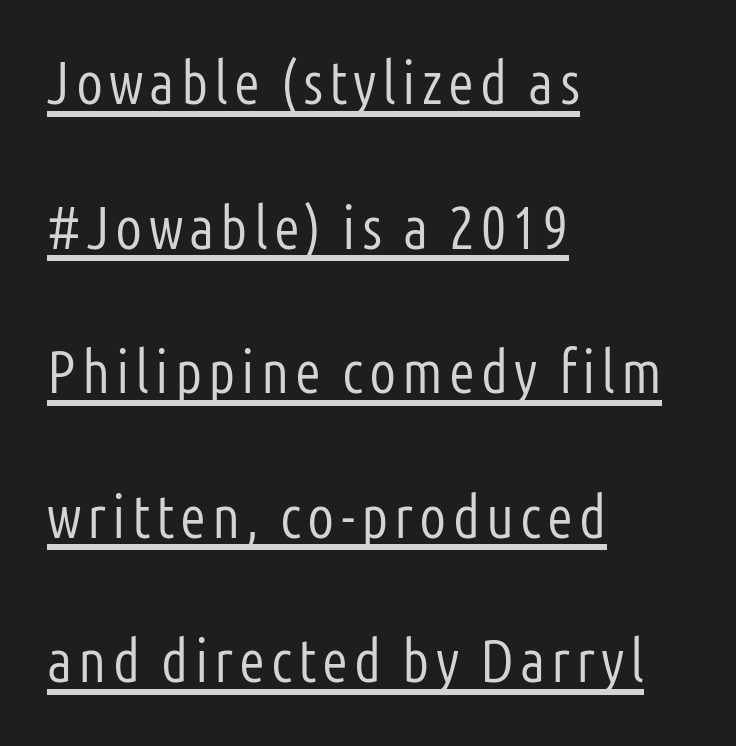
Q: Is the text bold? A: No.
Q: Is the text italic (slanted)? A: No, it is upright.
Q: Is the typeface a serif or a sans-serif typeface? A: Sans-serif.
Q: Is the text underlined? A: Yes.
Q: How is the paragraph aligned? A: Left-aligned.
Q: Is the spacing between lines tight, normal or loose? A: Loose.
Q: Width (condensed, normal, or wide)? A: Condensed.
Q: Stroke contrast? A: Low.
Q: x-height? A: Medium.
Q: Monospaced? A: No.
